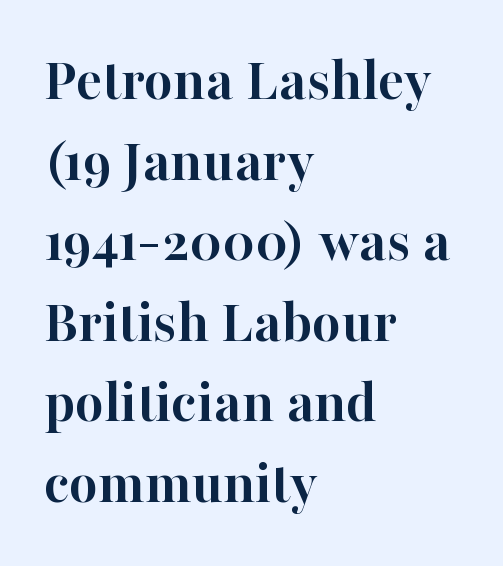
The image shows 62 px semibold serif type, upright; set left-aligned, normal line spacing (1.3x), normal letter spacing, not underlined; high stroke contrast and a medium x-height.
